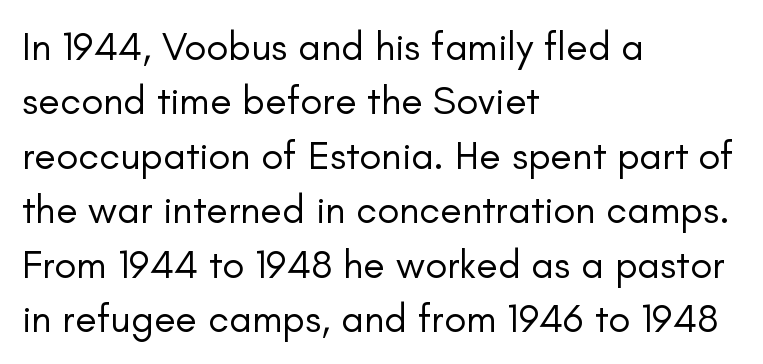
{"serif": "no", "italic": "no", "bold": "no", "weight": "regular", "width": "normal", "stroke_contrast": "low", "x_height": "small", "monospaced": "no", "underline": "no", "align": "left", "line_spacing": "normal", "line_spacing_ratio": 1.36, "letter_spacing": "normal", "letter_spacing_em": 0.0, "glyph_px": 40}
